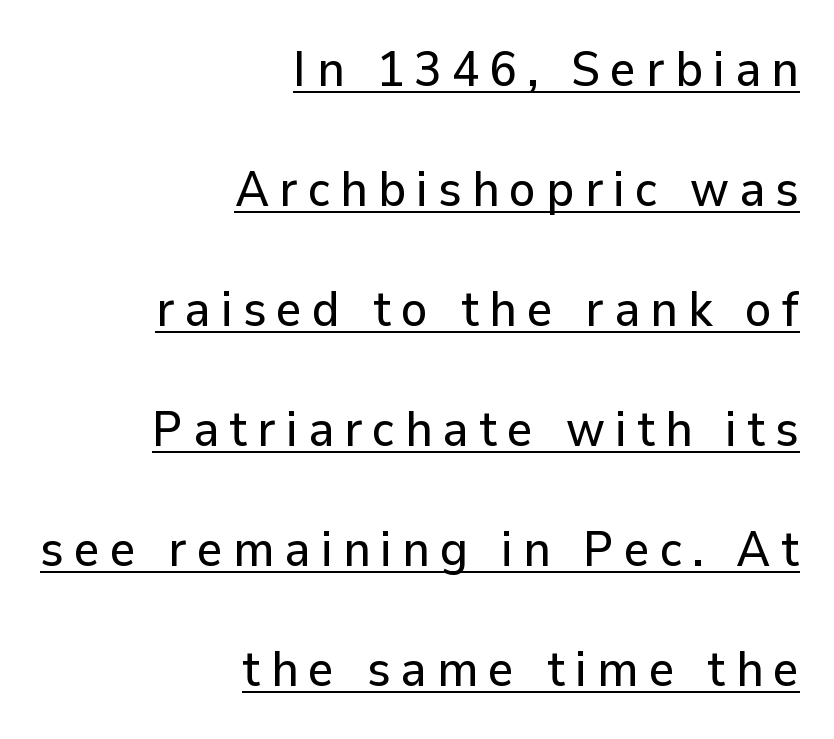
{"serif": "no", "italic": "no", "width": "normal", "stroke_contrast": "low", "x_height": "medium", "monospaced": "no", "underline": "yes", "align": "right", "line_spacing": "loose", "line_spacing_ratio": 2.4, "letter_spacing": "wide", "letter_spacing_em": 0.2, "glyph_px": 50}
